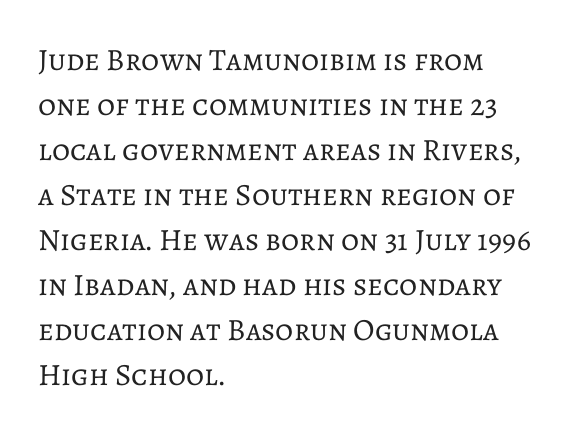
The image shows 31 px regular-weight type, upright; set left-aligned, normal line spacing (1.45x), normal letter spacing, not underlined; low stroke contrast and a medium x-height.
